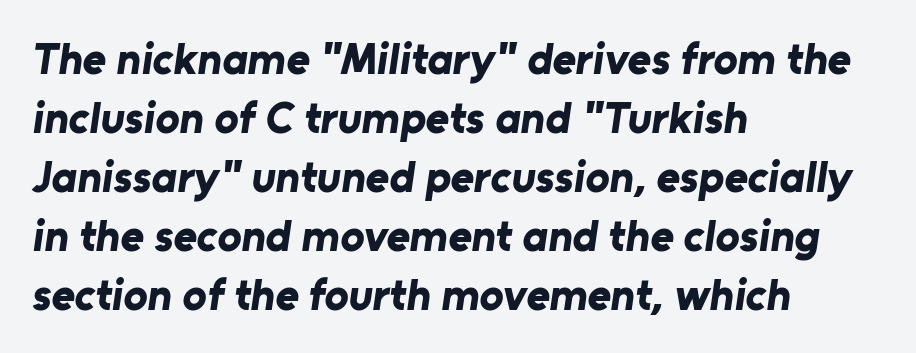
Q: Is the text bold? A: Yes.
Q: Is the typeface a serif or a sans-serif typeface? A: Sans-serif.
Q: Is the text underlined? A: No.
Q: How is the paragraph aligned? A: Left-aligned.
Q: Is the spacing between letters normal or unusually wide? A: Normal.
Q: Is the spacing between lines tight, normal or loose? A: Normal.
Q: Width (condensed, normal, or wide)? A: Normal.
Q: Stroke contrast? A: Low.
Q: x-height? A: Medium.
Q: Monospaced? A: No.
